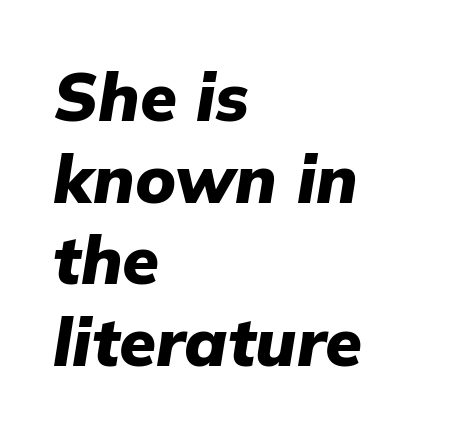
The image shows 67 px heavy type, italic (leaning right); set left-aligned, line spacing 1.22x, normal letter spacing, not underlined; low stroke contrast and a medium x-height.
